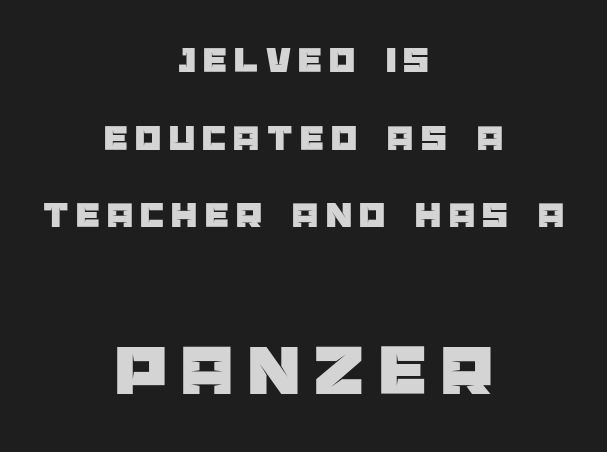
The image shows 74 px sans-serif type, upright; set centered, loose line spacing (2.1x), unusually wide letter spacing (+0.2 em), not underlined; the second (bottom) block is 2.0x larger; low stroke contrast and a large x-height.
